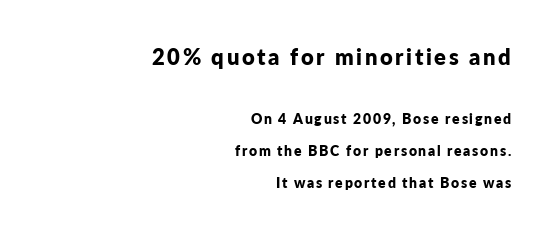
{"italic": "no", "bold": "yes", "underline": "no", "align": "right", "line_spacing": "loose", "line_spacing_ratio": 2.26, "larger_block": "first", "size_ratio": 1.57, "glyph_px": 22}
